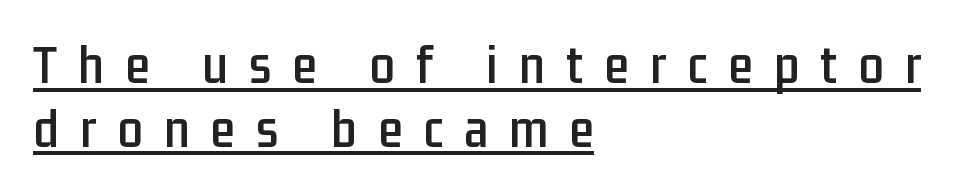
{"serif": "no", "italic": "no", "width": "condensed", "stroke_contrast": "low", "x_height": "medium", "monospaced": "no", "underline": "yes", "align": "left", "line_spacing": "tight", "line_spacing_ratio": 1.14, "letter_spacing": "wide", "letter_spacing_em": 0.38, "glyph_px": 56}
